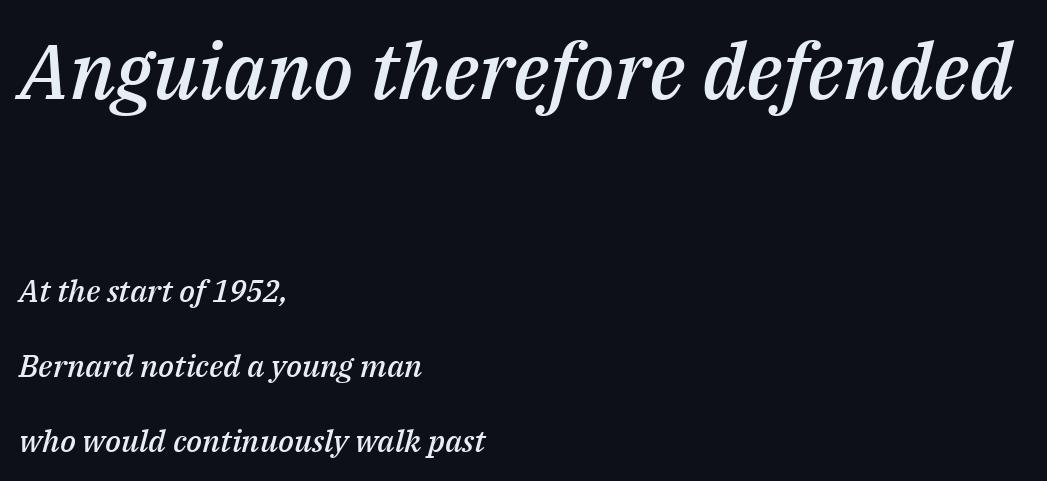
The image shows 78 px semibold type, italic (leaning right); set left-aligned, loose line spacing (2.42x), normal letter spacing, not underlined; the first (top) block is 2.52x larger; medium stroke contrast and a medium x-height.
